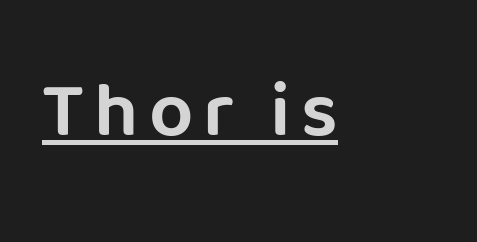
Q: Is the text italic (slanted)? A: No, it is upright.
Q: Is the typeface a serif or a sans-serif typeface? A: Sans-serif.
Q: Is the text underlined? A: Yes.
Q: Width (condensed, normal, or wide)? A: Normal.
Q: Stroke contrast? A: Low.
Q: x-height? A: Large.
Q: Monospaced? A: No.
